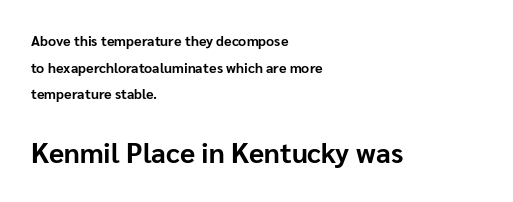
The image shows 28 px bold sans-serif type, upright; set left-aligned, loose line spacing (1.9x), normal letter spacing, not underlined; the second (bottom) block is 2.0x larger; low stroke contrast and a medium x-height.
